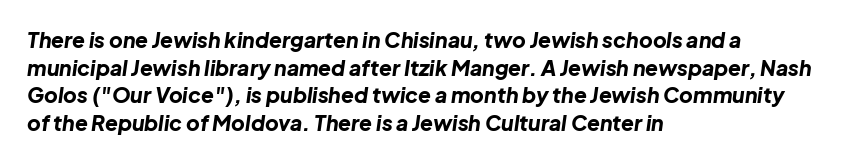
Q: Is the text bold? A: Yes.
Q: Is the text italic (slanted)? A: Yes, it leans right by about 8 degrees.
Q: Is the text underlined? A: No.
Q: How is the paragraph aligned? A: Left-aligned.
Q: Is the spacing between letters normal or unusually wide? A: Normal.
Q: Is the spacing between lines tight, normal or loose? A: Normal.
